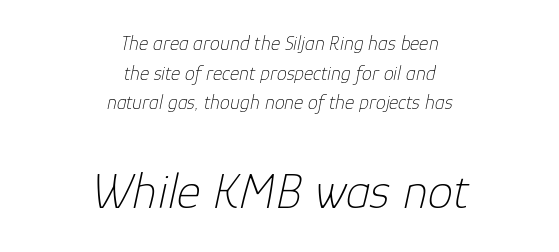
{"italic": "yes", "lean": "right", "slant_degrees": 12, "bold": "no", "weight": "thin", "width": "normal", "stroke_contrast": "low", "x_height": "medium", "monospaced": "no", "underline": "no", "align": "center", "line_spacing": "normal", "line_spacing_ratio": 1.48, "letter_spacing": "normal", "letter_spacing_em": 0.0, "larger_block": "second", "size_ratio": 2.55, "glyph_px": 51}
